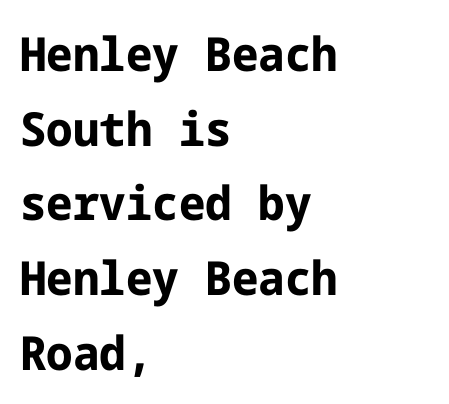
Q: Is the text bold? A: Yes.
Q: Is the text italic (slanted)? A: No, it is upright.
Q: Is the typeface a serif or a sans-serif typeface? A: Sans-serif.
Q: Is the text underlined? A: No.
Q: How is the paragraph aligned? A: Left-aligned.
Q: Is the spacing between letters normal or unusually wide? A: Normal.
Q: Is the spacing between lines tight, normal or loose? A: Normal.
Q: Width (condensed, normal, or wide)? A: Normal.
Q: Stroke contrast? A: Low.
Q: x-height? A: Medium.
